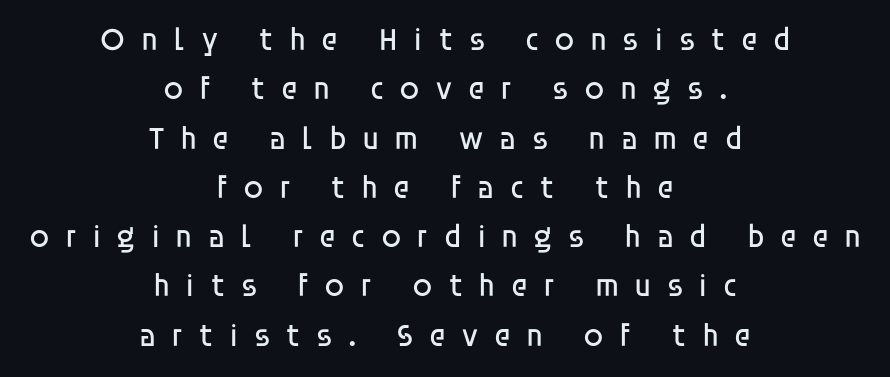
Q: Is the text bold? A: No.
Q: Is the text italic (slanted)? A: No, it is upright.
Q: Is the typeface a serif or a sans-serif typeface? A: Sans-serif.
Q: Is the text underlined? A: No.
Q: How is the paragraph aligned? A: Centered.
Q: Is the spacing between letters normal or unusually wide? A: Unusually wide.
Q: Is the spacing between lines tight, normal or loose? A: Normal.
Q: Width (condensed, normal, or wide)? A: Normal.
Q: Stroke contrast? A: Low.
Q: x-height? A: Large.
Q: Monospaced? A: No.
